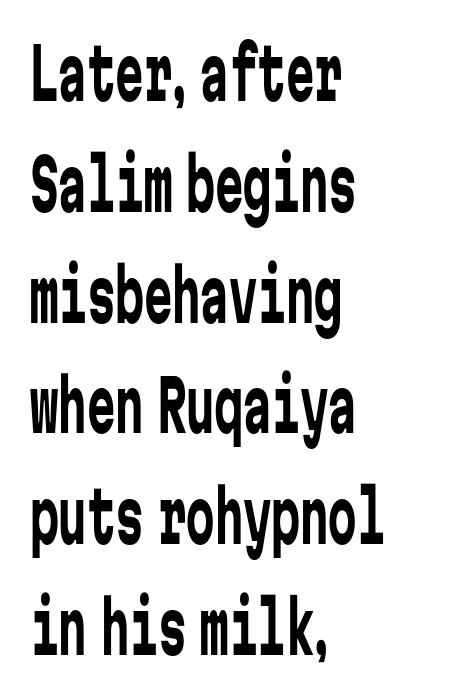
{"serif": "no", "italic": "no", "bold": "no", "weight": "regular", "width": "condensed", "stroke_contrast": "low", "x_height": "medium", "monospaced": "yes", "underline": "no", "align": "left", "line_spacing": "normal", "line_spacing_ratio": 1.56, "letter_spacing": "normal", "letter_spacing_em": 0.0, "glyph_px": 71}
